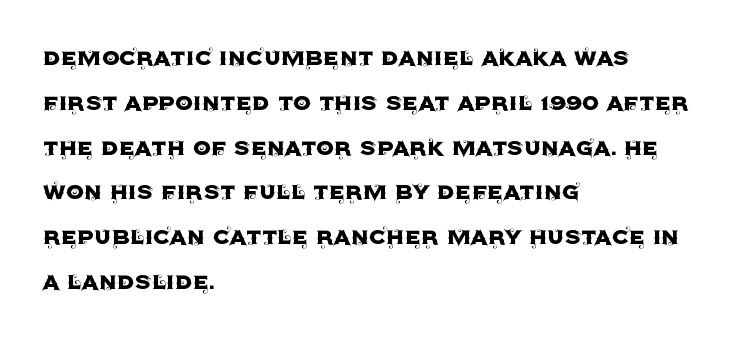
The image shows 28 px sans-serif type, upright; set left-aligned, normal line spacing (1.6x), normal letter spacing, not underlined; a large x-height.
